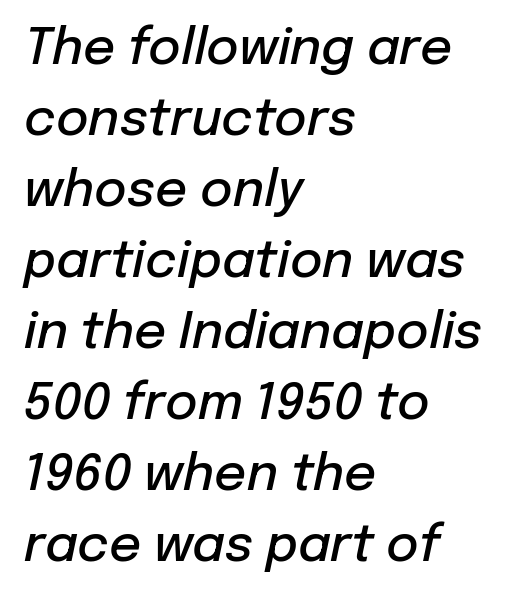
Students, observe: this is what conventionally led text looks like. The letters sit at their default tracking, neither squeezed nor spread. Do the characters align in a grid? No, the font is proportional. Bold? Not quite — semibold, heavier than regular but stopping short. There's an unmistakable incline to the writing here. Line starts are locked; line ends wander.
